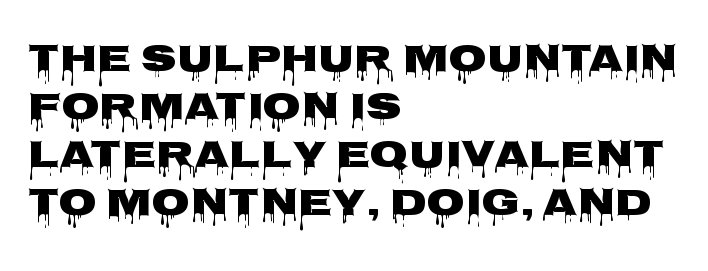
The image shows 39 px heavy, wide sans-serif type, upright; set left-aligned, line spacing 1.23x, normal letter spacing, not underlined; low stroke contrast and a large x-height.
